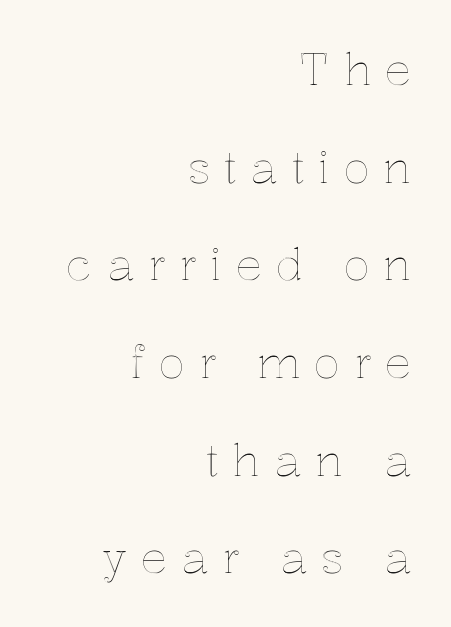
{"italic": "no", "width": "normal", "x_height": "medium", "monospaced": "no", "underline": "no", "align": "right", "line_spacing": "loose", "line_spacing_ratio": 2.22, "letter_spacing": "wide", "letter_spacing_em": 0.31, "glyph_px": 44}
